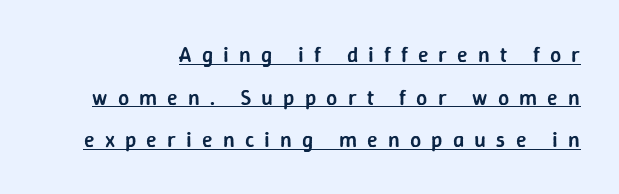
The image shows 22 px text type, upright; set loose line spacing (1.94x), unusually wide letter spacing (+0.46 em), underlined.
